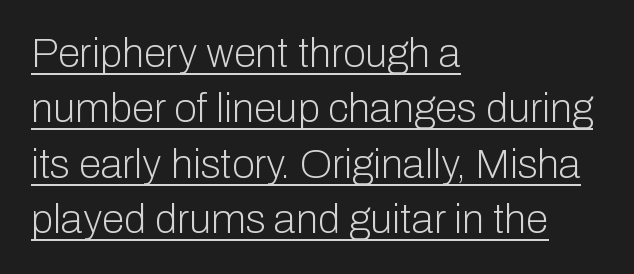
The image shows 41 px light sans-serif type, upright; set left-aligned, normal line spacing (1.35x), normal letter spacing, underlined; low stroke contrast and a medium x-height.
